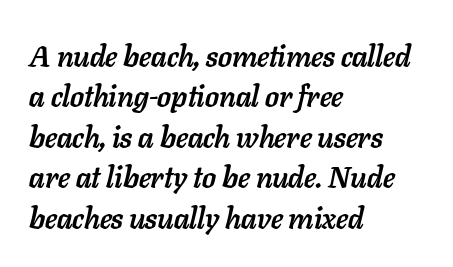
The image shows 30 px semibold type, italic (leaning right); set left-aligned, normal line spacing (1.35x), normal letter spacing, not underlined; low stroke contrast and a medium x-height.
